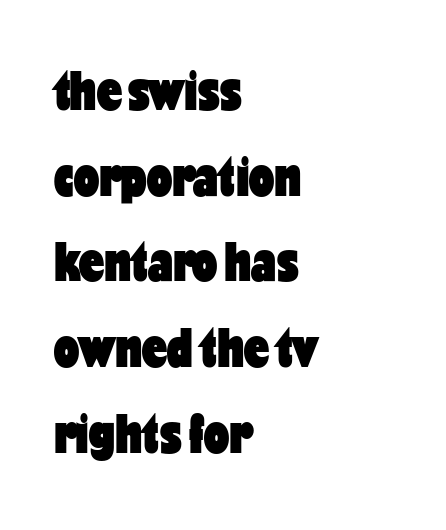
The image shows 56 px heavy, condensed sans-serif type, upright; set left-aligned, normal line spacing (1.53x), normal letter spacing, not underlined; low stroke contrast and a medium x-height.
